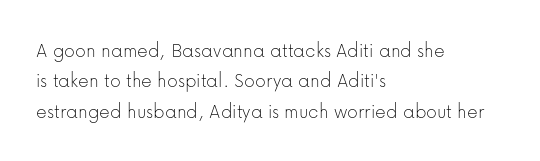
{"italic": "no", "bold": "no", "underline": "no", "align": "left", "line_spacing": "normal", "line_spacing_ratio": 1.45, "letter_spacing": "normal", "letter_spacing_em": 0.0, "glyph_px": 21}
